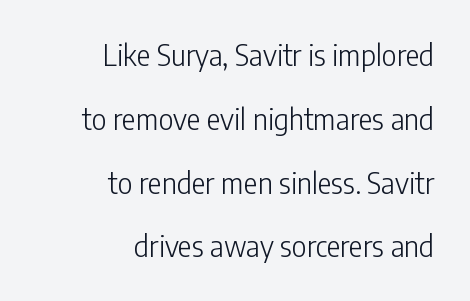
{"serif": "no", "italic": "no", "bold": "no", "weight": "light", "width": "condensed", "stroke_contrast": "low", "x_height": "medium", "monospaced": "no", "underline": "no", "align": "right", "line_spacing": "loose", "line_spacing_ratio": 2.2, "letter_spacing": "normal", "letter_spacing_em": 0.0, "glyph_px": 29}
